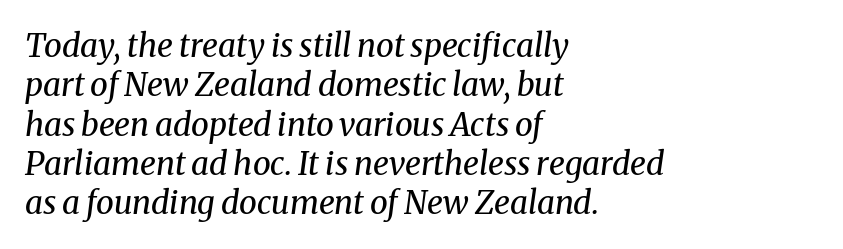
There is no visible air inserted between adjacent glyphs. Spacing verdict: proportional, widths tailored to each character. The gap between lines stays unmarked. You can tell from the footed stems that serif type was used. Is the block centered? No — it sits flush against the left margin. This reads as an unemphasized weight, regular at the heaviest.
